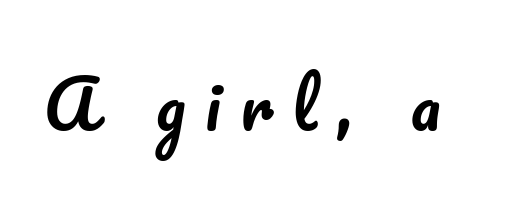
You could only call the tracking loose — the letters float apart. A typesetter would call this proportional, since set widths differ per character. Letters rest on an invisible, unmarked baseline.
